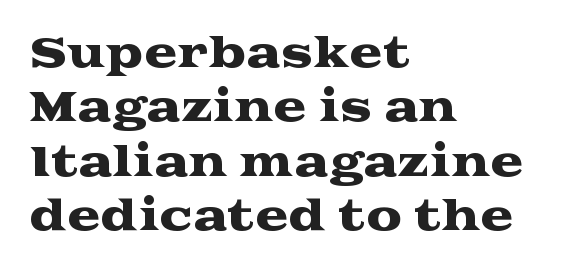
The image shows 40 px wide serif type, upright; set left-aligned, normal line spacing (1.36x), normal letter spacing, not underlined; medium stroke contrast and a medium x-height.
